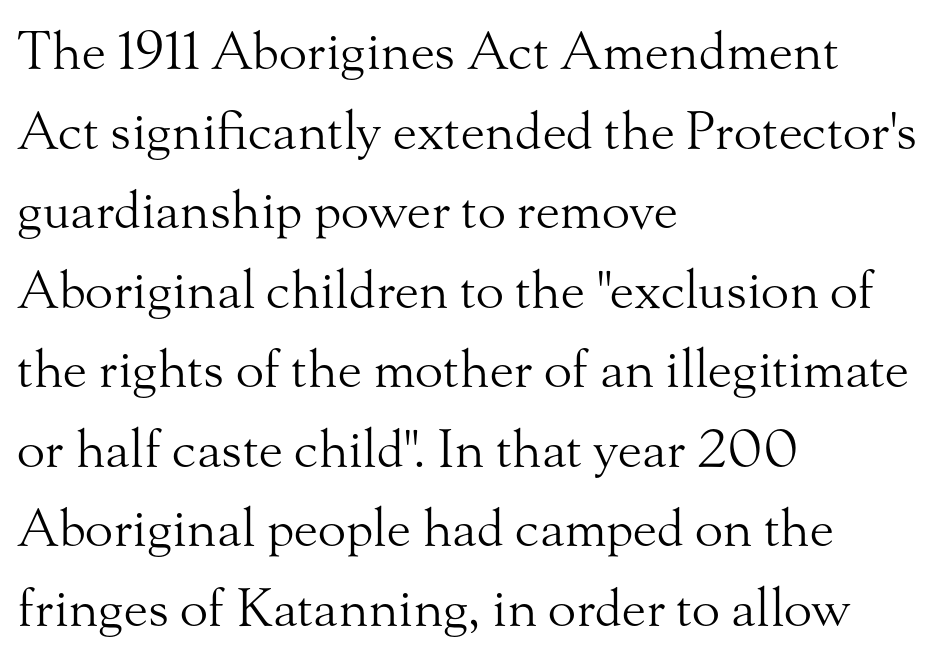
This sample uses an upright cut, with every glyph sitting square on the baseline. Note the varied advance widths — an 'i' is clearly narrower than an 'm'. The characters display serif detailing at their extremities. Students, note that the glyphs here touch the page at normal intervals. Stems here are at most as thick as an everyday book face. The area under the type is left untouched.
